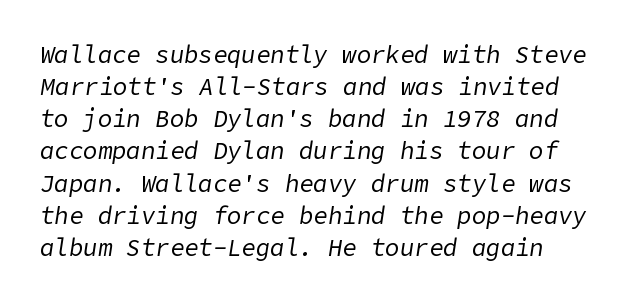
{"italic": "yes", "lean": "right", "slant_degrees": 9, "bold": "no", "underline": "no", "line_spacing": "normal", "line_spacing_ratio": 1.34, "letter_spacing": "normal", "letter_spacing_em": 0.0, "glyph_px": 24}
